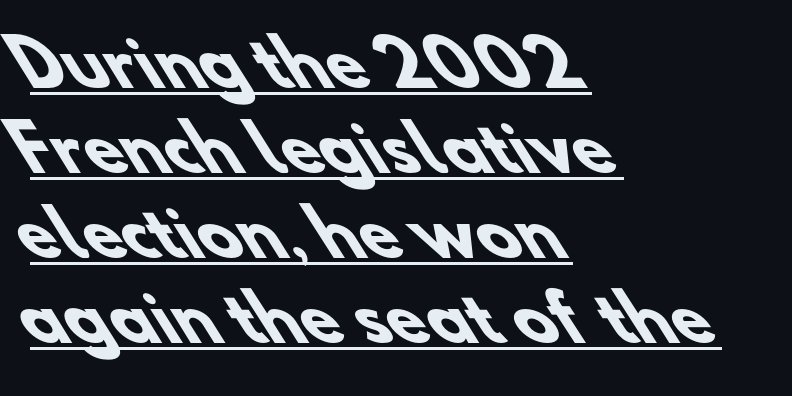
Q: Is the text bold? A: Yes.
Q: Is the typeface a serif or a sans-serif typeface? A: Sans-serif.
Q: Is the text underlined? A: Yes.
Q: How is the paragraph aligned? A: Left-aligned.
Q: Is the spacing between letters normal or unusually wide? A: Normal.
Q: Is the spacing between lines tight, normal or loose? A: Normal.
Q: Width (condensed, normal, or wide)? A: Normal.
Q: Stroke contrast? A: Low.
Q: x-height? A: Small.
Q: Monospaced? A: No.
